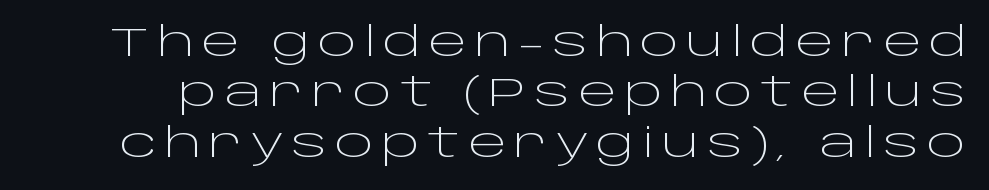
Letterform terminals end flat and unadorned throughout the passage. These glyphs show unthickened strokes, regular width or finer. The passage shown is typed in a proportional face where columns would drift. Nobody drew a line under any word here. Vertical strokes here are truly vertical.
